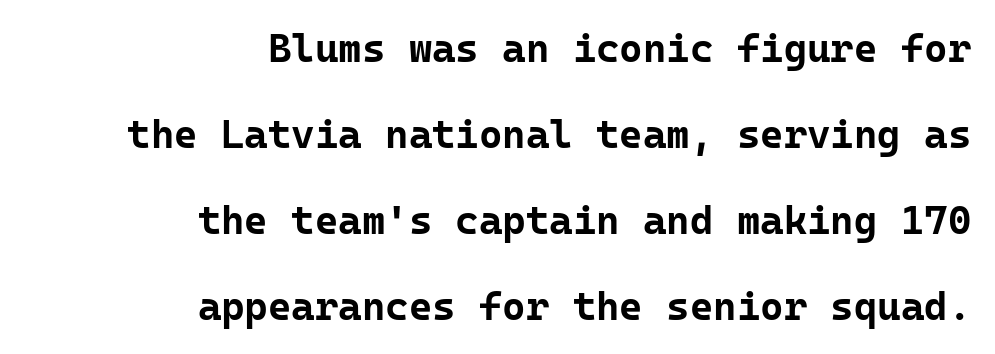
Words appear dense and cohesive because spacing is normal. Successive baselines arrive slowly, with a big drop between each. The passage shown is typeset with a sans-serif family. Notice how the stems are strictly vertical — no italics here. Has an underline been added? It has not. Casual observation: everything's shoved over to the right.
